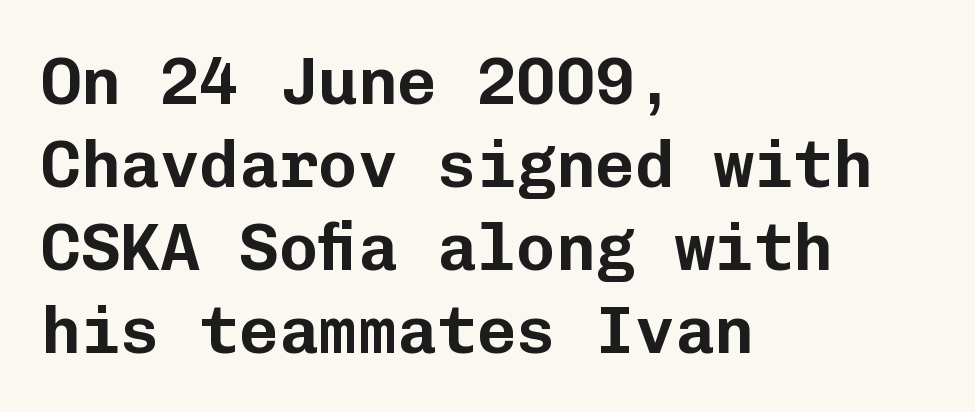
{"serif": "no", "italic": "no", "width": "normal", "stroke_contrast": "low", "x_height": "medium", "monospaced": "yes", "underline": "no", "align": "left", "line_spacing": "normal", "line_spacing_ratio": 1.26, "letter_spacing": "normal", "letter_spacing_em": 0.0, "glyph_px": 66}
